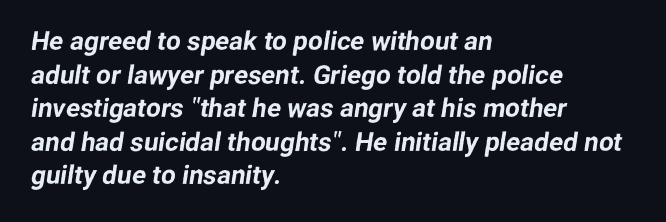
Nobody touched the tracking dial on this one. Leading: standard. Is the block centered? No — it sits flush against the left margin. Unmarked baselines from the first word to the last.
